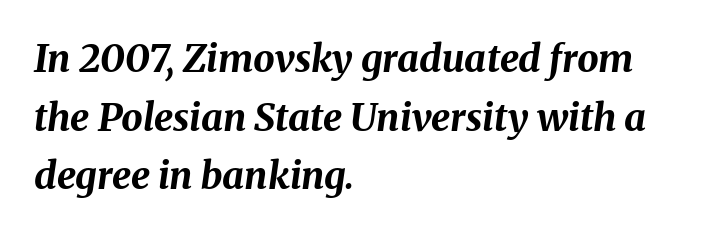
Notice how descenders clear the ascenders below comfortably — that's standard leading. The ragged edge is on the right, which tells us the setting is flush left. Does the weight exceed regular? Yes, all the way to bold. Honestly, the letter spacing is just normal — you wouldn't notice it.
